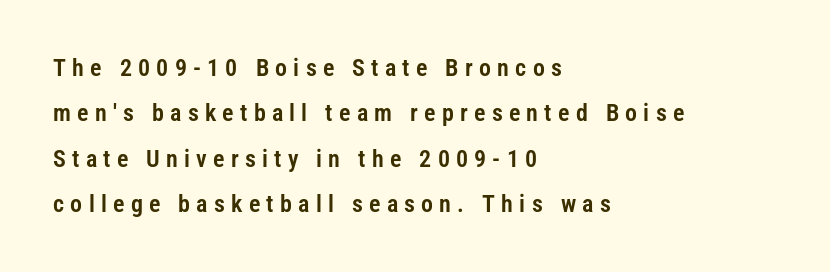
The specimen reads as upright at a glance. In CSS terms this would be text-align: left. The specimen omits any rule beneath the text block's lines. The rendering inserts visible extra space after every character.
